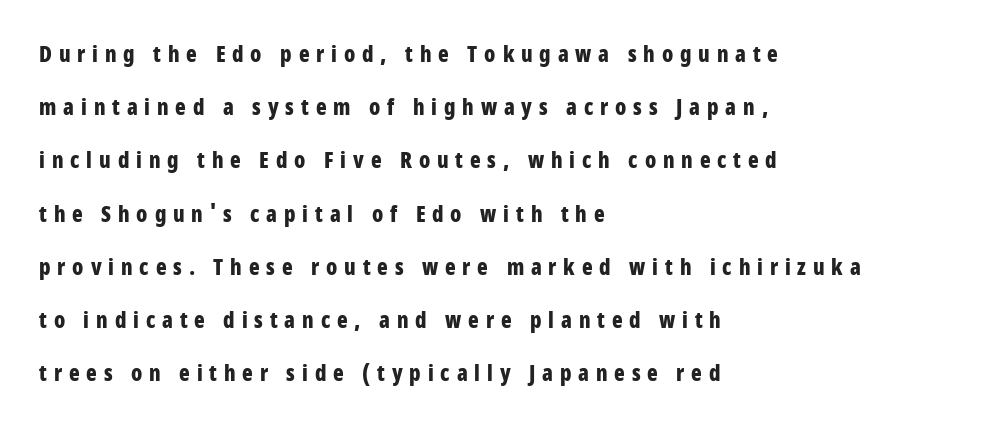
{"italic": "no", "bold": "yes", "underline": "no", "align": "left", "line_spacing": "loose", "line_spacing_ratio": 2.42, "letter_spacing": "wide", "letter_spacing_em": 0.31, "glyph_px": 22}
